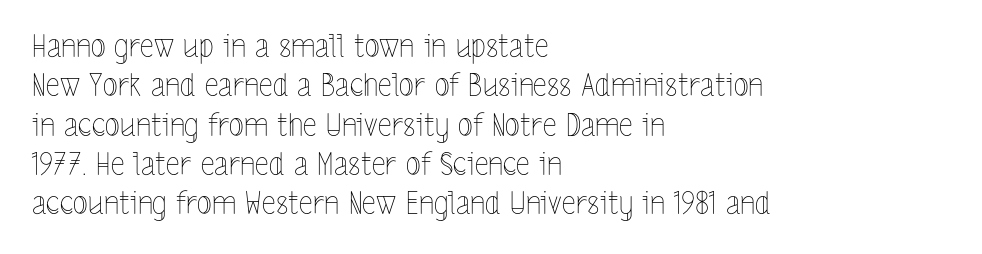
Q: Is the text bold? A: No.
Q: Is the text italic (slanted)? A: No, it is upright.
Q: Is the text underlined? A: No.
Q: How is the paragraph aligned? A: Left-aligned.
Q: Is the spacing between letters normal or unusually wide? A: Normal.
Q: Is the spacing between lines tight, normal or loose? A: Normal.
Q: Width (condensed, normal, or wide)? A: Condensed.
Q: x-height? A: Medium.
Q: Monospaced? A: No.
